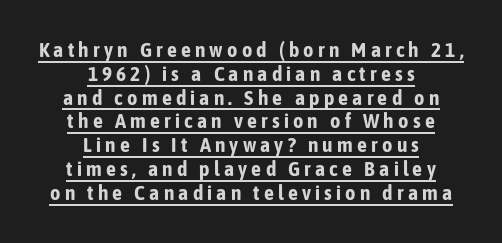
A typographer would call this underscored text. Short note: letters widely spaced. The passage shown is emphatically bold. Which margin do the lines hug? Neither — every line sits in the middle. The font's upright variant was chosen for this text.
